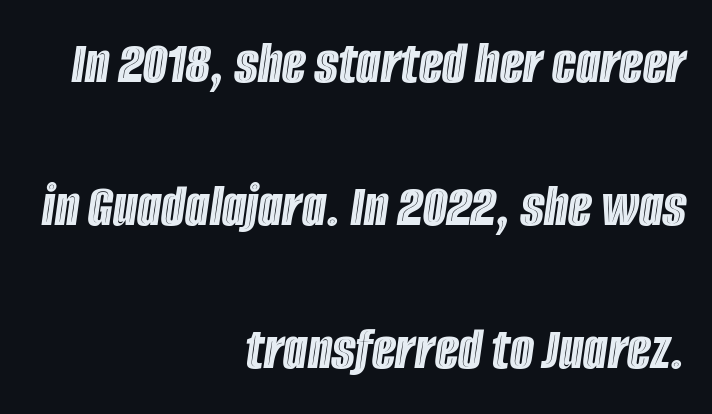
These lines are set flush right with a ragged left edge. When letters slant like this, we call the style italic. Each word holds together tightly as a unit, with standard inter-letter gaps. The rendering uses a large line-height, opening up the rows.
